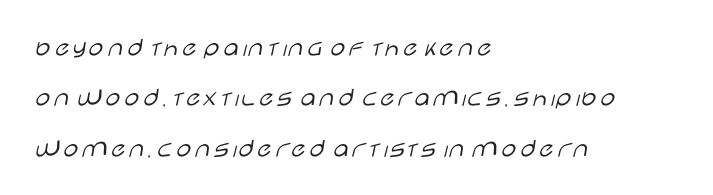
{"bold": "no", "underline": "no", "align": "left", "line_spacing_ratio": 1.87, "letter_spacing": "normal", "letter_spacing_em": 0.0, "glyph_px": 27}
